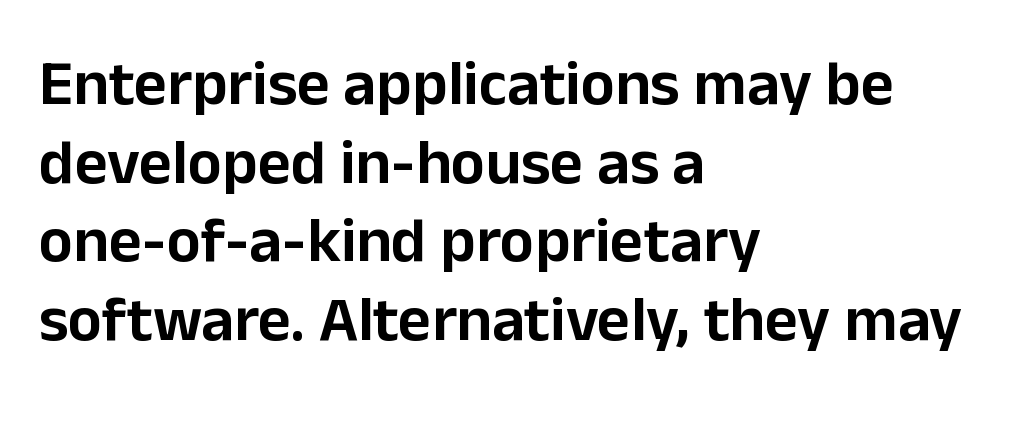
Q: Is the text italic (slanted)? A: No, it is upright.
Q: Is the typeface a serif or a sans-serif typeface? A: Sans-serif.
Q: Is the text underlined? A: No.
Q: How is the paragraph aligned? A: Left-aligned.
Q: Is the spacing between letters normal or unusually wide? A: Normal.
Q: Width (condensed, normal, or wide)? A: Normal.
Q: Stroke contrast? A: Low.
Q: x-height? A: Medium.
Q: Monospaced? A: No.
